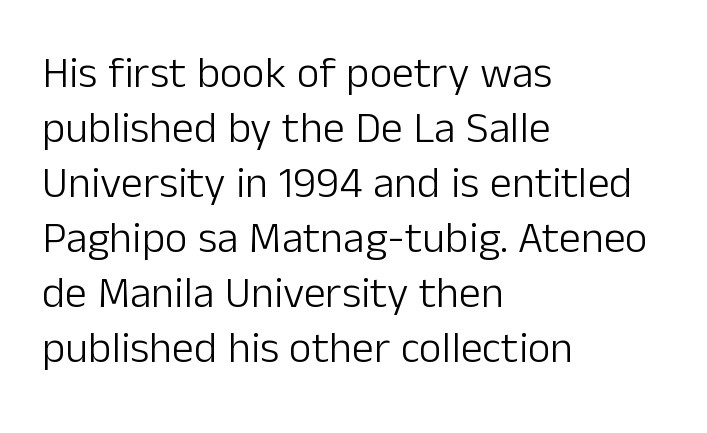
{"serif": "no", "italic": "no", "bold": "no", "weight": "light", "width": "normal", "stroke_contrast": "low", "x_height": "medium", "monospaced": "no", "underline": "no", "align": "left", "line_spacing": "normal", "line_spacing_ratio": 1.25, "letter_spacing": "normal", "letter_spacing_em": 0.0, "glyph_px": 44}
